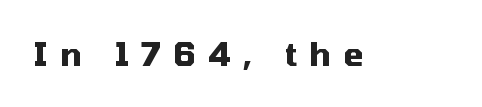
{"serif": "no", "italic": "no", "bold": "yes", "weight": "heavy", "width": "normal", "stroke_contrast": "medium", "x_height": "medium", "monospaced": "no", "underline": "no", "letter_spacing": "wide", "letter_spacing_em": 0.38, "glyph_px": 32}
